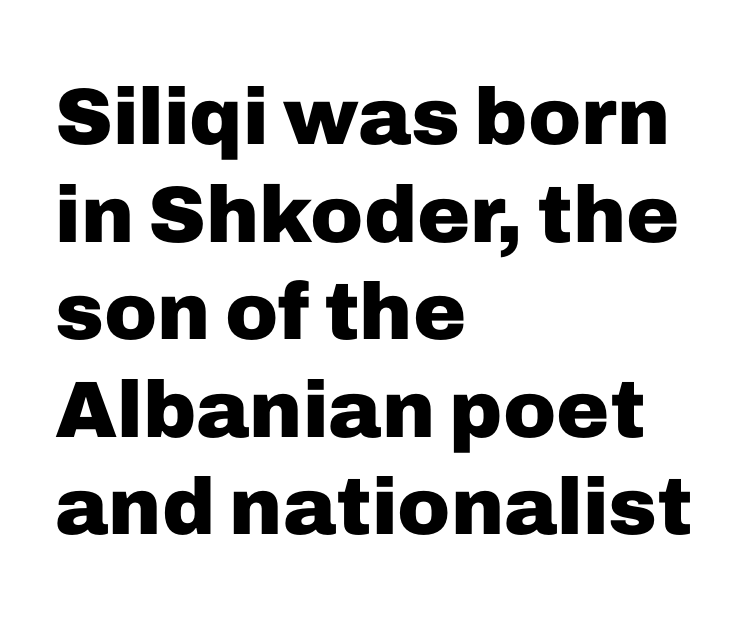
The face used here has the dense, thick strokes of a bold. Check where the strokes stop: nothing finishes them off — pure sans. Underlining? Definitely not there. The type sits square on the baseline with zero lean. Note the varied advance widths — an 'i' is clearly narrower than an 'm'. Casual observation: everything's shoved over to the left.
